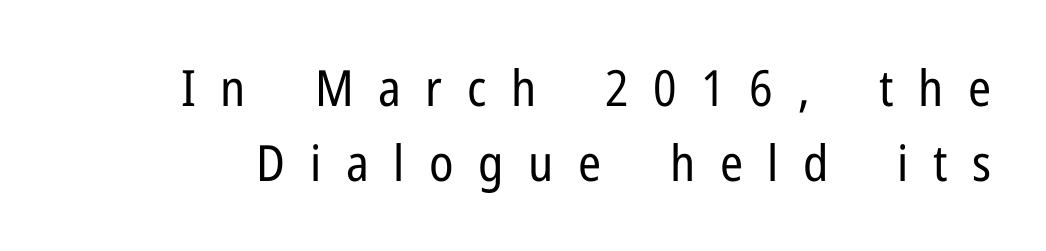
The image shows 50 px regular-weight, condensed sans-serif type, upright; set normal line spacing (1.5x), unusually wide letter spacing (+0.49 em), not underlined; low stroke contrast and a medium x-height.
